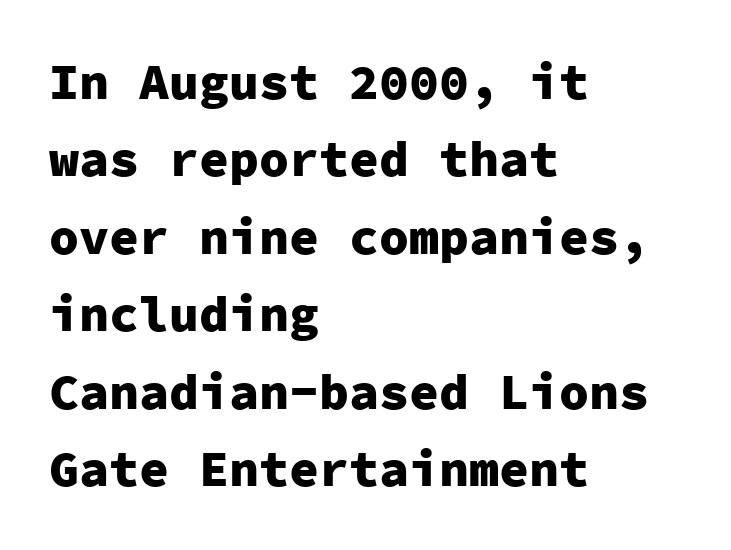
Does the lettering tilt? It doesn't — this is upright. Unlike a traditional serif, this face leaves its strokes unadorned. A dark, heavy texture on the line: the type is bold. Fixed-width glyphs throughout — classic coding-font behaviour. The rag falls on the right side of this text block. This block has exactly the height ordinary leading produces.
